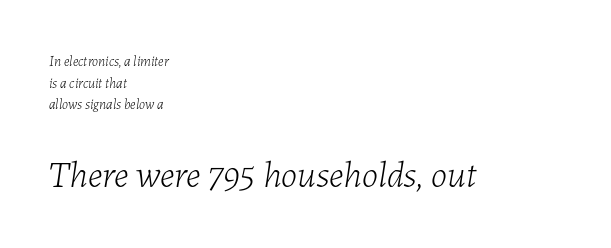
The image shows 37 px light type, italic (leaning right); set left-aligned, normal line spacing (1.55x), normal letter spacing, not underlined; the second (bottom) block is 2.64x larger; low stroke contrast and a medium x-height.
